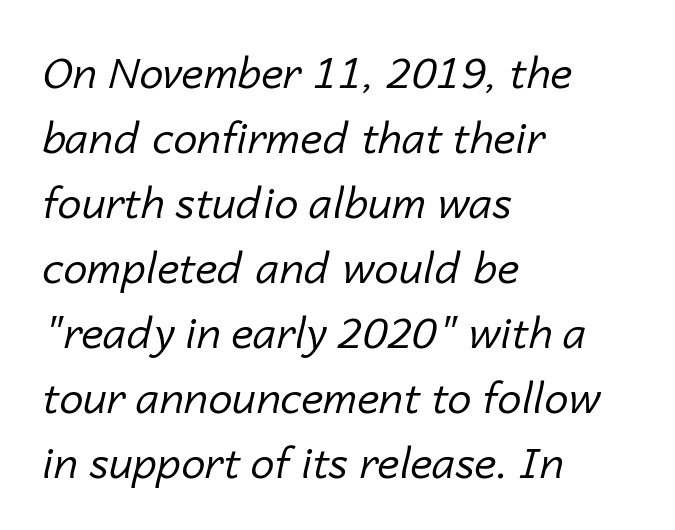
The weight tops out at a normal text grade. If you measured baseline to baseline, you'd find a middling distance. The space directly below the letters is spotless. A classic flush-left, rag-right setting is used for this passage. The letters are slanted; this is an italic face.
